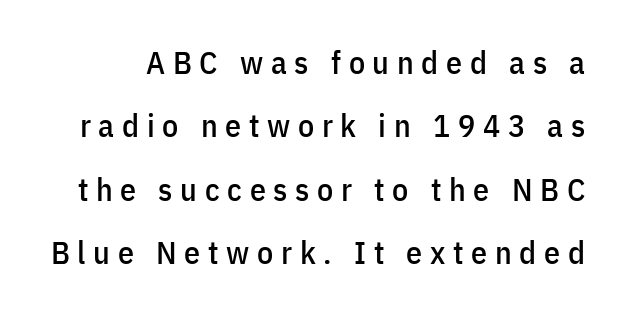
The image shows 32 px condensed sans-serif type, upright; set loose line spacing (1.98x), unusually wide letter spacing (+0.24 em), not underlined; low stroke contrast and a medium x-height.
